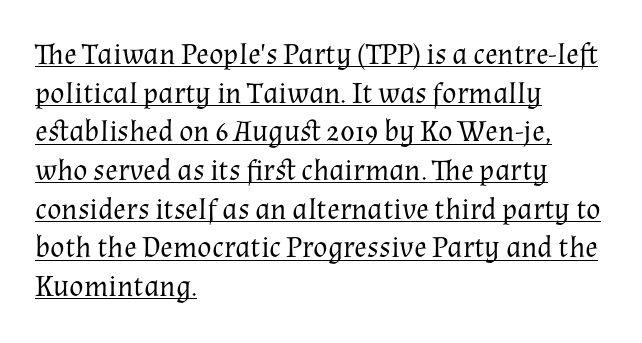
Style check: upright. The compositor pushed each line to the left boundary. Underlining? Definitely there. Regular leading. Looks like regular typesetting: each glyph gets only the width it needs. Old-style or modern, the face here clearly has serifs.
